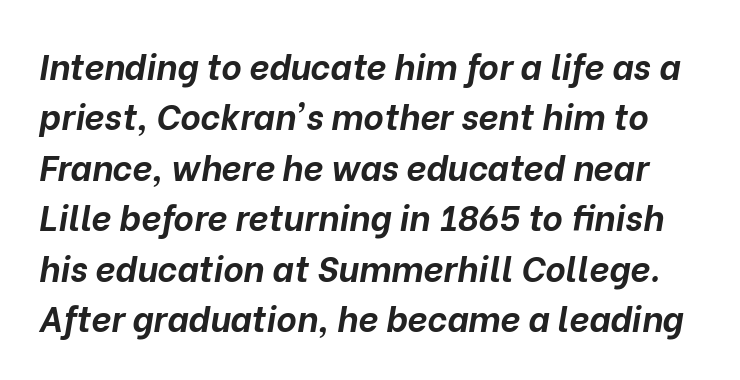
{"italic": "yes", "lean": "right", "slant_degrees": 10, "bold": "yes", "weight": "bold", "width": "normal", "stroke_contrast": "low", "x_height": "medium", "monospaced": "no", "underline": "no", "line_spacing": "normal", "line_spacing_ratio": 1.44, "letter_spacing": "normal", "letter_spacing_em": 0.0, "glyph_px": 35}
